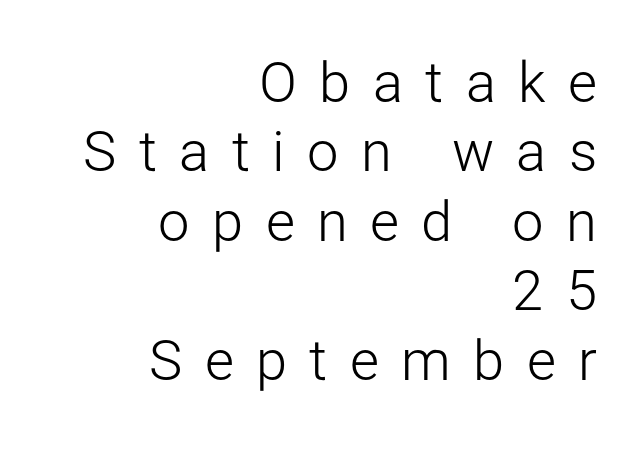
Unlike a traditional serif, this face leaves its strokes unadorned. The passage shown is not bold in any degree. The letters stand upright; this is a roman face. One-word summary of the alignment: right.
